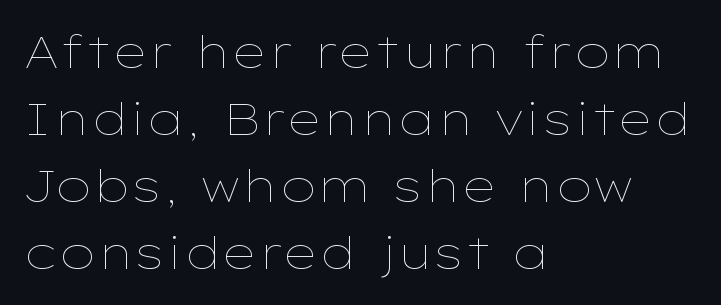
Counters stay open thanks to moderate or lighter strokes. These lines stack with their left ends in a neat column. Proportional: the letters do not fall into vertical columns. You could call the tracking neutral — neither tight nor loose.
